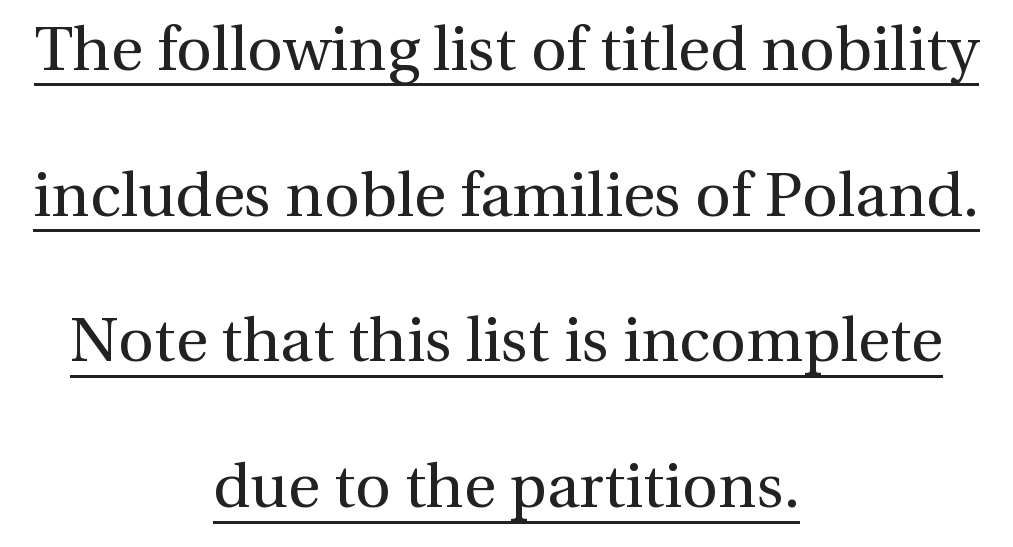
The image shows 62 px regular-weight serif type, upright; set centered, loose line spacing (2.35x), normal letter spacing, underlined; a medium x-height.
